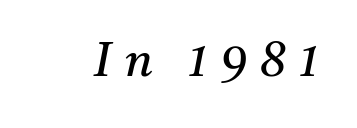
Spacing verdict: proportional, widths tailored to each character. The typeface chosen for these lines features serifs. You could only call the tracking loose — the letters float apart. The typesetting does not lean heavy: it is not bold. Emphasis-style slanted type is in use. Each row of text sits above clean, open space.
